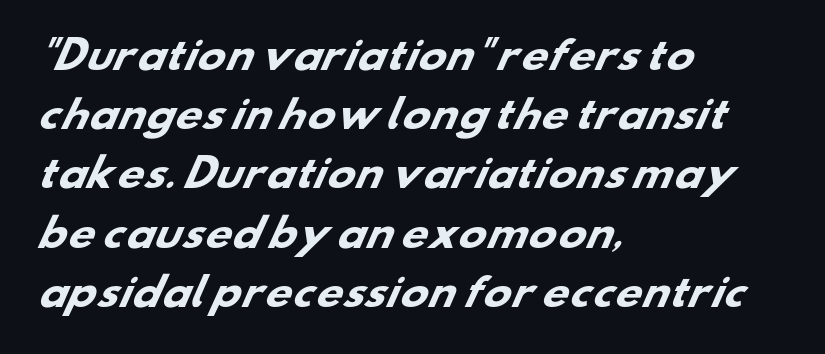
{"serif": "no", "bold": "yes", "weight": "heavy", "width": "wide", "stroke_contrast": "low", "x_height": "small", "monospaced": "no", "underline": "no", "align": "left", "line_spacing": "normal", "line_spacing_ratio": 1.6, "letter_spacing": "normal", "letter_spacing_em": 0.0, "glyph_px": 37}
